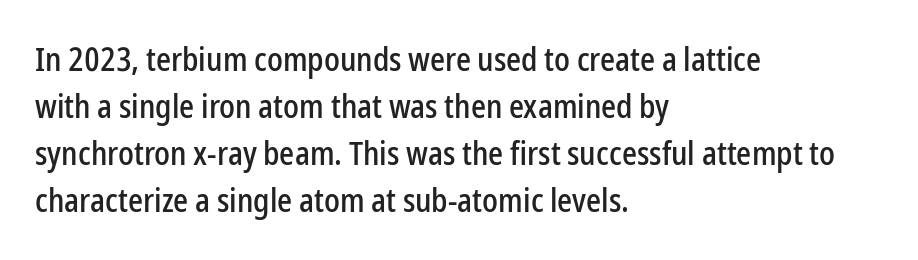
The gap between lines stays unmarked. These lines are set flush left with a ragged right edge. Summary of vertical rhythm: regular, with standard interline spacing. Think of a printed novel: that variable character pitch is what you see here.
